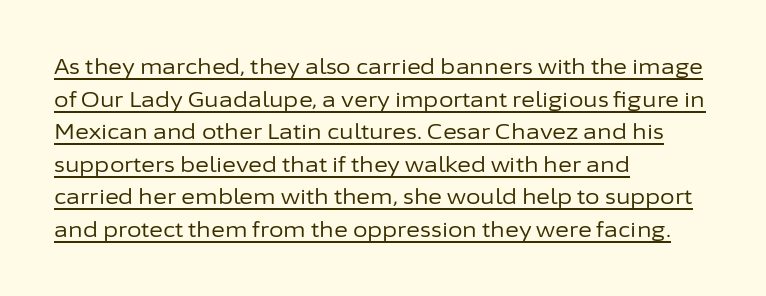
{"italic": "no", "bold": "no", "underline": "yes", "align": "left", "line_spacing": "normal", "line_spacing_ratio": 1.55, "letter_spacing": "normal", "letter_spacing_em": 0.0, "glyph_px": 21}
